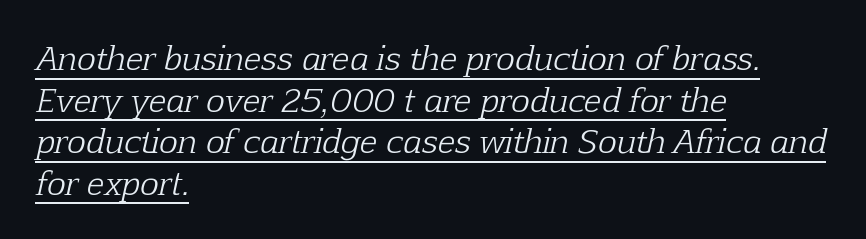
{"serif": "yes", "italic": "yes", "lean": "right", "slant_degrees": 12, "bold": "no", "weight": "light", "width": "normal", "stroke_contrast": "low", "x_height": "medium", "monospaced": "no", "underline": "yes", "align": "left", "line_spacing": "normal", "line_spacing_ratio": 1.3, "letter_spacing": "normal", "letter_spacing_em": 0.0, "glyph_px": 32}
